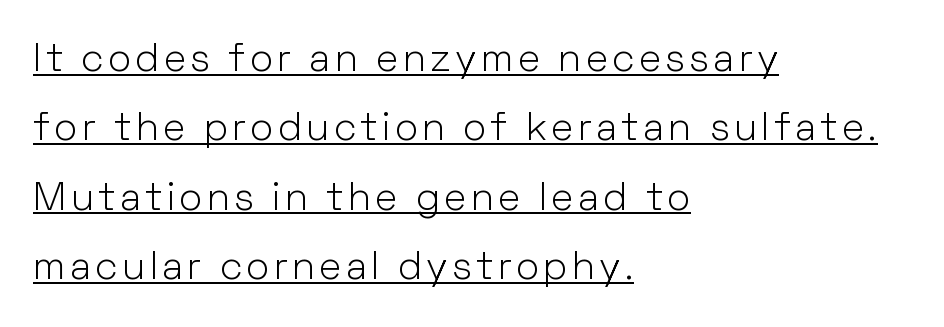
Q: Is the text bold? A: No.
Q: Is the text italic (slanted)? A: No, it is upright.
Q: Is the typeface a serif or a sans-serif typeface? A: Sans-serif.
Q: Is the text underlined? A: Yes.
Q: How is the paragraph aligned? A: Left-aligned.
Q: Width (condensed, normal, or wide)? A: Normal.
Q: Stroke contrast? A: Low.
Q: x-height? A: Medium.
Q: Monospaced? A: No.
